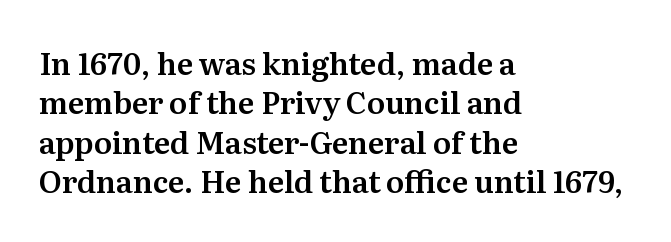
{"serif": "yes", "italic": "no", "width": "normal", "stroke_contrast": "medium", "x_height": "medium", "monospaced": "no", "underline": "no", "align": "left", "line_spacing": "normal", "line_spacing_ratio": 1.31, "letter_spacing": "normal", "letter_spacing_em": 0.0, "glyph_px": 30}
